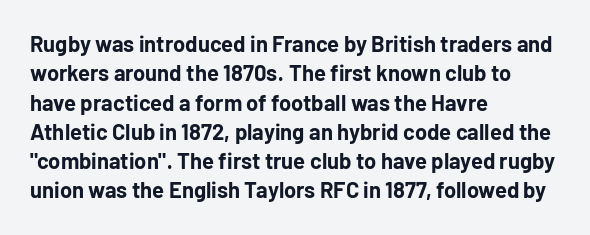
The image shows 22 px bold type, upright; set left-aligned, normal line spacing (1.33x), normal letter spacing, not underlined.
